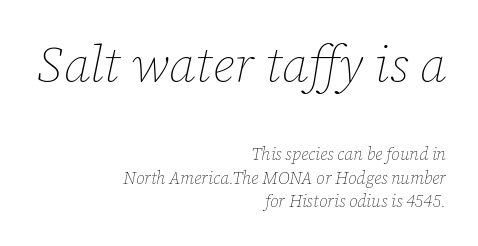
The earlier block is typeset at a bigger size than the later block. Stems and bowls with no extra thickness — not bold. You could not count columns in this text — the font is proportionally spaced. Short note: letters normally spaced. The lines are quadded right.
